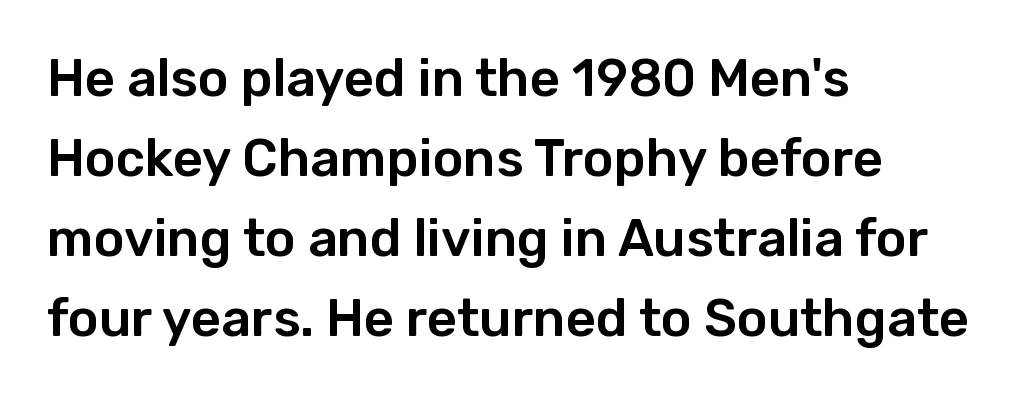
The letters sit at their default tracking, neither squeezed nor spread. Do the characters align in a grid? No, the font is proportional. Left-aligned paragraph, ragged on the right. Lines of text with bare space underneath. Observe the absence of serifs on each vertical stroke in this sample.
